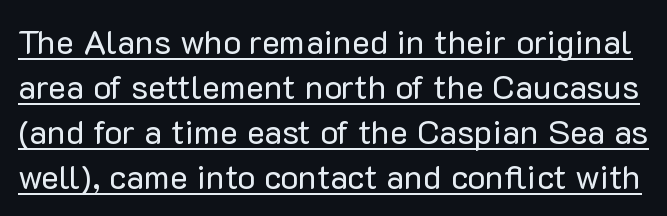
The lettering holds an erect, upright posture throughout. Is this a sans? Yes — the strokes have no serifs. Is there much room between lines? A standard amount, neither cramped nor airy. Letters have the restrained weight of plain body copy at most. Beneath each row of characters lies a ruled line. The type is set solid horizontally, with unmodified tracking.
